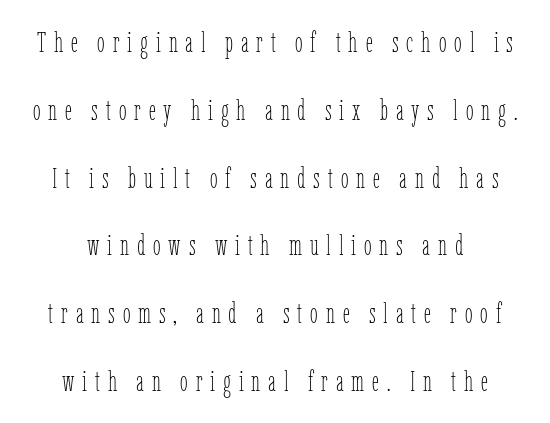
Q: Is the text bold? A: No.
Q: Is the text italic (slanted)? A: No, it is upright.
Q: Is the text underlined? A: No.
Q: Is the spacing between letters normal or unusually wide? A: Unusually wide.
Q: Is the spacing between lines tight, normal or loose? A: Loose.
Q: Width (condensed, normal, or wide)? A: Condensed.
Q: Stroke contrast? A: Low.
Q: x-height? A: Medium.
Q: Monospaced? A: No.
